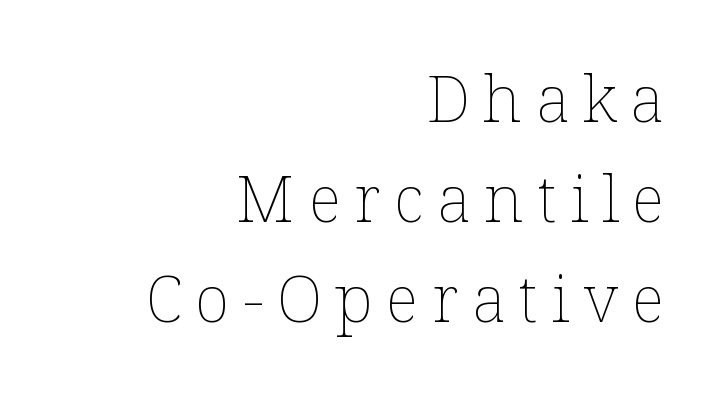
The image shows 65 px thin type, upright; set right-aligned, normal line spacing (1.54x), unusually wide letter spacing (+0.21 em), not underlined; low stroke contrast and a medium x-height.
